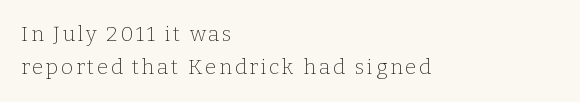
One-word summary of the alignment: left. Counters stay open thanks to moderate or lighter strokes. This sample keeps an unexceptional amount of space between lines. The baseline area is clear. Is there any slant? The stems are plumb.
